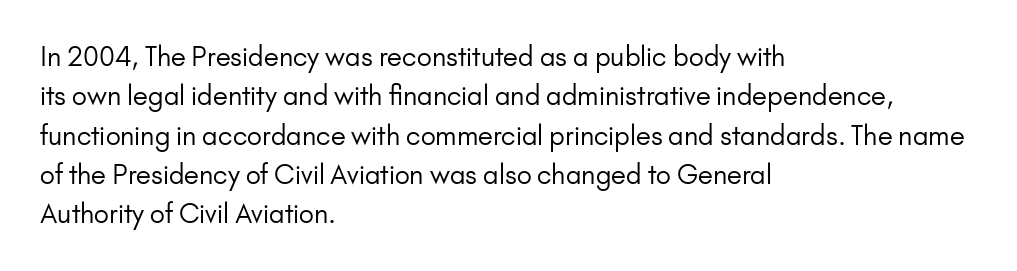
{"italic": "no", "bold": "no", "underline": "no", "align": "left", "line_spacing": "normal", "line_spacing_ratio": 1.51, "letter_spacing": "normal", "letter_spacing_em": 0.0, "glyph_px": 26}
